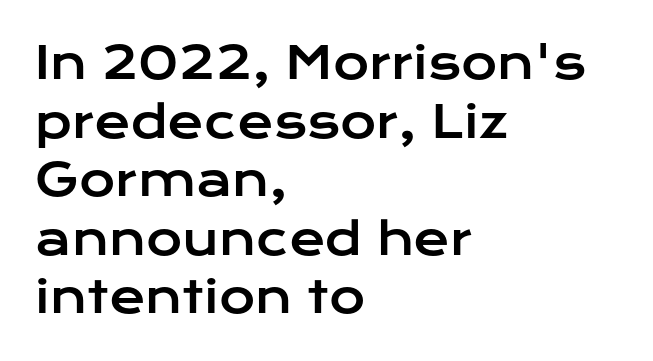
{"serif": "no", "italic": "no", "width": "wide", "stroke_contrast": "low", "x_height": "medium", "monospaced": "no", "underline": "no", "align": "left", "line_spacing": "normal", "line_spacing_ratio": 1.33, "letter_spacing": "normal", "letter_spacing_em": 0.0, "glyph_px": 44}
